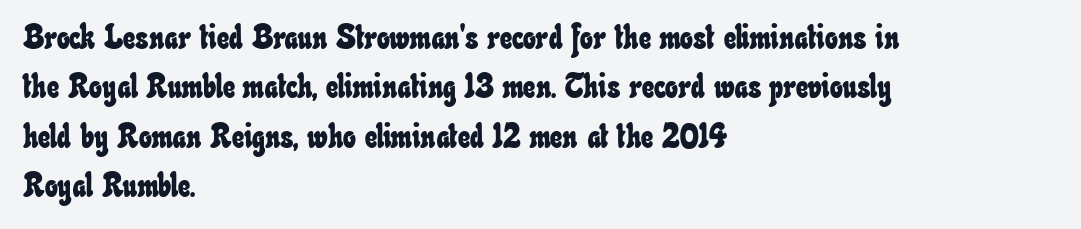
Q: Is the text underlined? A: No.
Q: How is the paragraph aligned? A: Left-aligned.
Q: Is the spacing between letters normal or unusually wide? A: Normal.
Q: Is the spacing between lines tight, normal or loose? A: Normal.
Q: Width (condensed, normal, or wide)? A: Condensed.
Q: Stroke contrast? A: Low.
Q: x-height? A: Small.
Q: Monospaced? A: No.
